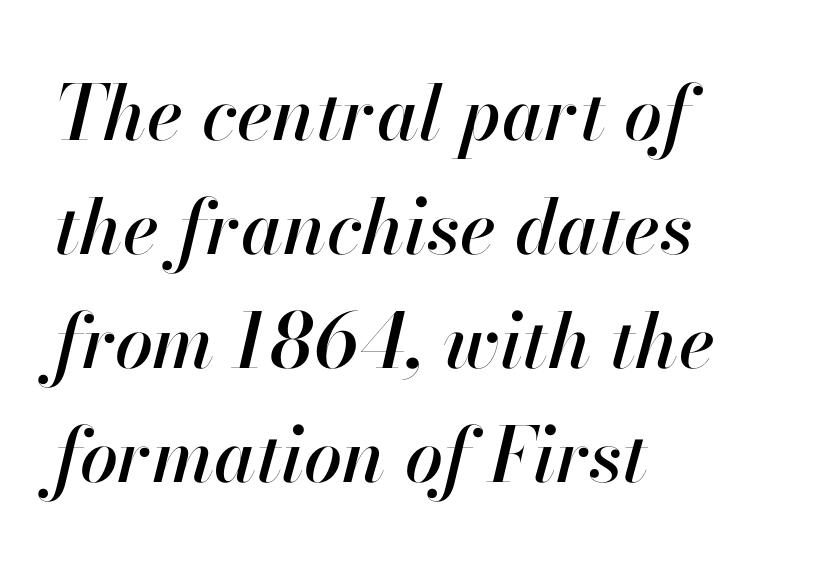
The image shows 76 px text type, italic (leaning right); set left-aligned, normal line spacing (1.5x), normal letter spacing, not underlined; high stroke contrast and a small x-height.
